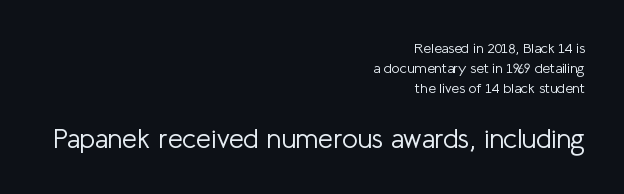
{"italic": "no", "bold": "no", "underline": "no", "align": "right", "line_spacing": "normal", "line_spacing_ratio": 1.44, "letter_spacing": "normal", "letter_spacing_em": 0.0, "larger_block": "second", "size_ratio": 1.93, "glyph_px": 27}
